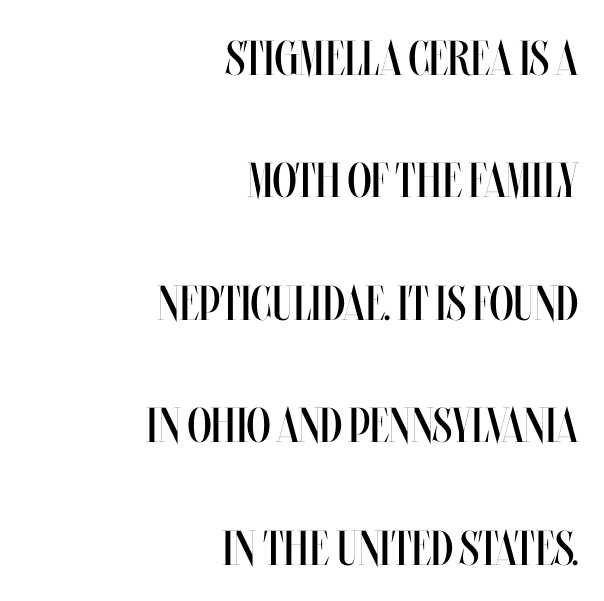
The image shows 49 px regular-weight, condensed type, upright; set right-aligned, loose line spacing (2.5x), normal letter spacing, not underlined; medium stroke contrast and a large x-height.
